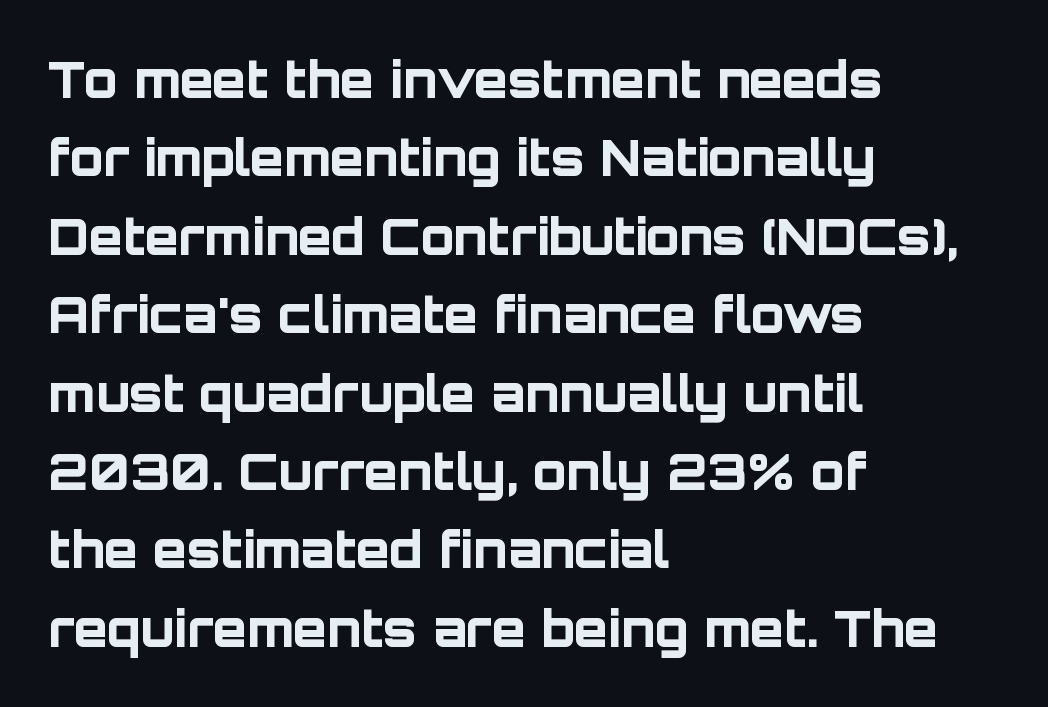
{"serif": "no", "italic": "no", "bold": "yes", "weight": "bold", "width": "normal", "stroke_contrast": "low", "x_height": "large", "monospaced": "no", "underline": "no", "align": "left", "line_spacing": "normal", "line_spacing_ratio": 1.6, "letter_spacing": "normal", "letter_spacing_em": 0.0, "glyph_px": 49}
